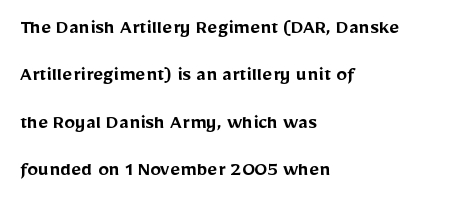
The type sits square on the baseline with zero lean. The passage shown has conventional tracking throughout. Vertical spacing — loose. Type without underlining. Line beginnings align vertically; line endings do not.
